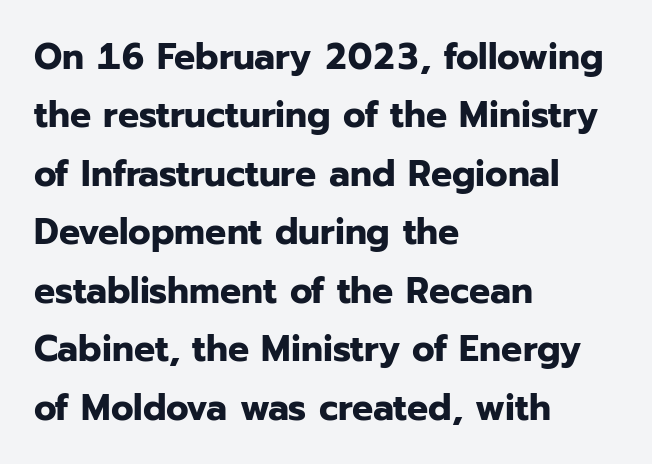
{"serif": "no", "italic": "no", "bold": "yes", "weight": "bold", "width": "normal", "stroke_contrast": "low", "x_height": "medium", "monospaced": "no", "underline": "no", "align": "left", "line_spacing": "normal", "line_spacing_ratio": 1.58, "letter_spacing": "normal", "letter_spacing_em": 0.0, "glyph_px": 37}
